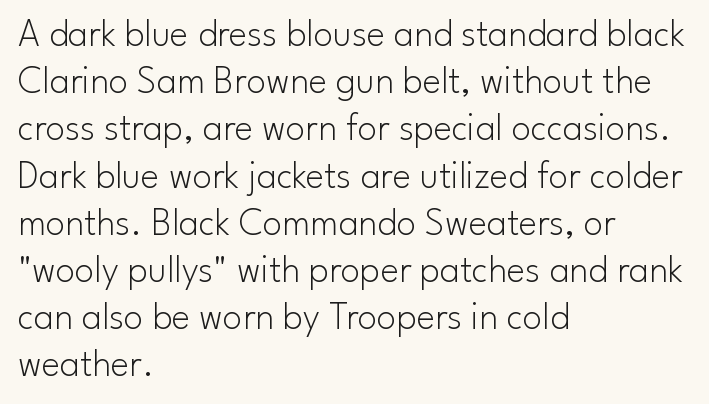
The image shows 39 px light sans-serif type, upright; set left-aligned, line spacing 1.21x, normal letter spacing, not underlined; low stroke contrast and a small x-height.
